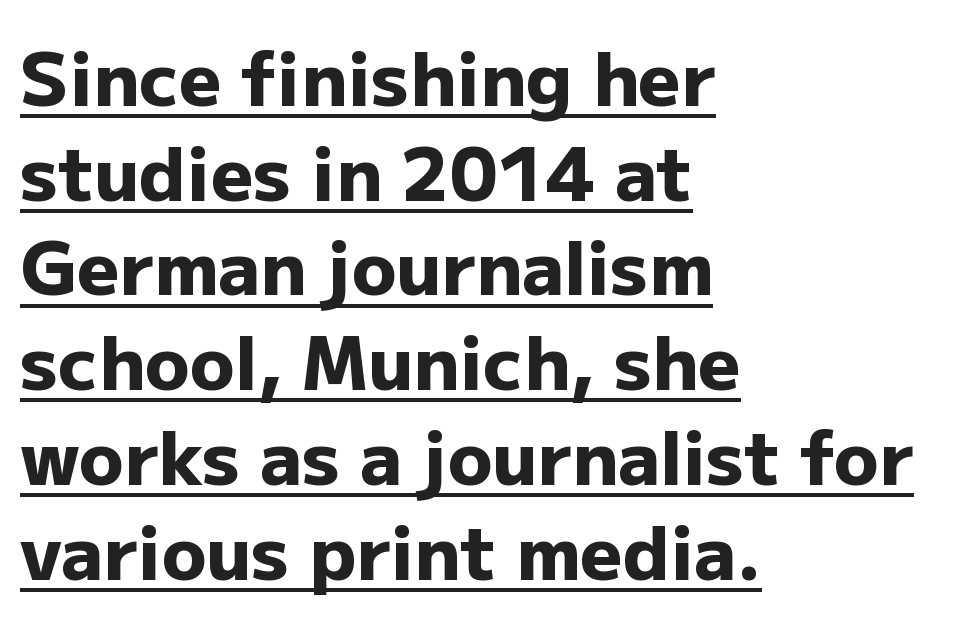
A typographer would call this underscored text. These lines are set flush left with a ragged right edge. A typesetter would label this face a sans. A full-strength bold gives these letters their thick strokes. Leading matches the norm, producing a regular column.
